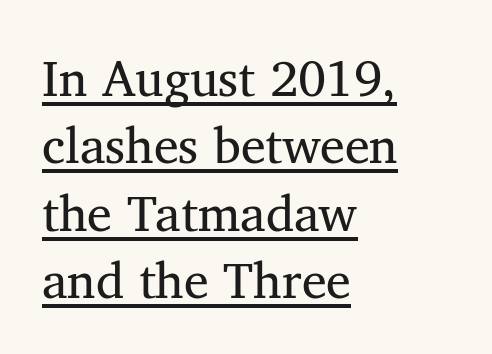
Q: Is the text bold? A: No.
Q: Is the text italic (slanted)? A: No, it is upright.
Q: Is the typeface a serif or a sans-serif typeface? A: Serif.
Q: Is the text underlined? A: Yes.
Q: How is the paragraph aligned? A: Left-aligned.
Q: Is the spacing between letters normal or unusually wide? A: Normal.
Q: Is the spacing between lines tight, normal or loose? A: Normal.
Q: Width (condensed, normal, or wide)? A: Normal.
Q: Stroke contrast? A: Medium.
Q: x-height? A: Medium.
Q: Monospaced? A: No.
